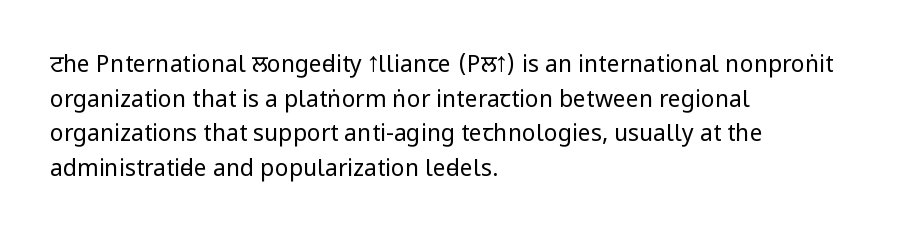
Vertical strokes here are truly vertical. Is the block centered? No — it sits flush against the left margin. Standard letterfit; no display-style spreading of the glyphs. This is not heavy type; no bold has been used.
